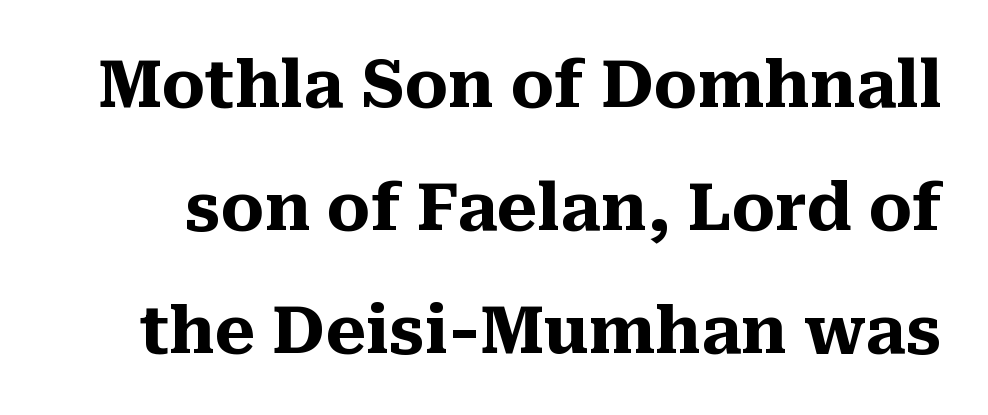
{"serif": "yes", "italic": "no", "bold": "yes", "weight": "heavy", "width": "normal", "stroke_contrast": "medium", "x_height": "medium", "monospaced": "no", "underline": "no", "line_spacing_ratio": 1.89, "letter_spacing": "normal", "letter_spacing_em": 0.0, "glyph_px": 65}
